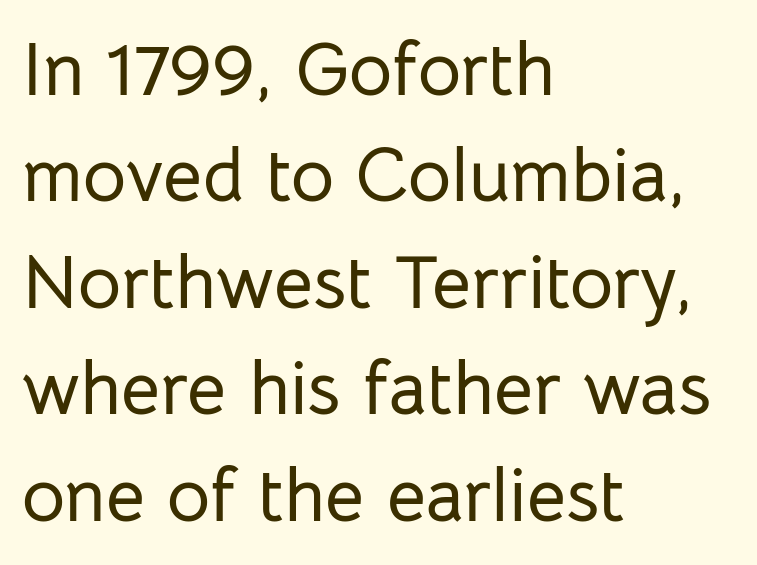
When letters stand straight like this, we call the style roman or upright. Only glyphs here, with clear space below each row. The lines in this sample share a left origin and differ only in where they stop. Is this a sans? Yes — the strokes have no serifs.
